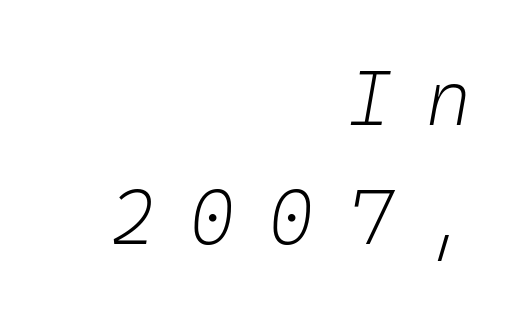
Evenly set lines give the paragraph a standard silhouette. The compositor pushed each line to the right boundary. Caption: expanded tracking, letters set apart. Bare-footed words on every line.
